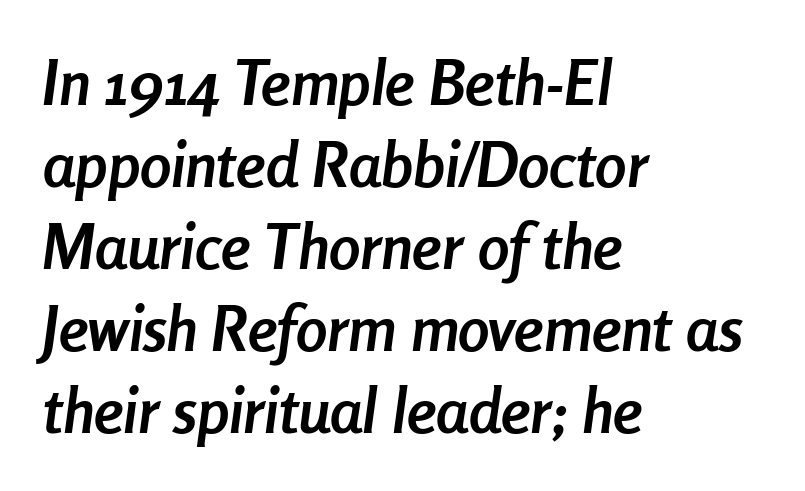
{"italic": "yes", "lean": "right", "slant_degrees": 8, "bold": "yes", "weight": "semibold", "width": "condensed", "stroke_contrast": "low", "x_height": "medium", "monospaced": "no", "underline": "no", "align": "left", "line_spacing": "normal", "line_spacing_ratio": 1.3, "letter_spacing": "normal", "letter_spacing_em": 0.0, "glyph_px": 63}
